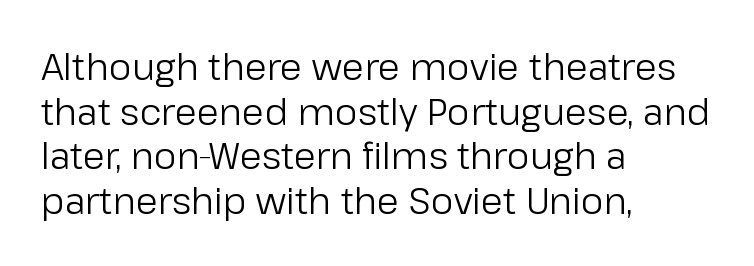
{"serif": "no", "italic": "no", "bold": "no", "weight": "regular", "width": "normal", "stroke_contrast": "low", "x_height": "medium", "monospaced": "no", "underline": "no", "align": "left", "line_spacing_ratio": 1.24, "letter_spacing": "normal", "letter_spacing_em": 0.0, "glyph_px": 36}
